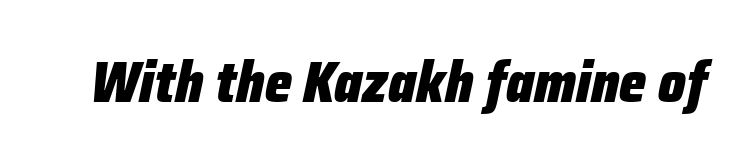
Q: Is the text bold? A: Yes.
Q: Is the text italic (slanted)? A: Yes, it leans right by about 12 degrees.
Q: Is the text underlined? A: No.
Q: Is the spacing between letters normal or unusually wide? A: Normal.
Q: Width (condensed, normal, or wide)? A: Condensed.
Q: Stroke contrast? A: Low.
Q: x-height? A: Medium.
Q: Monospaced? A: No.
